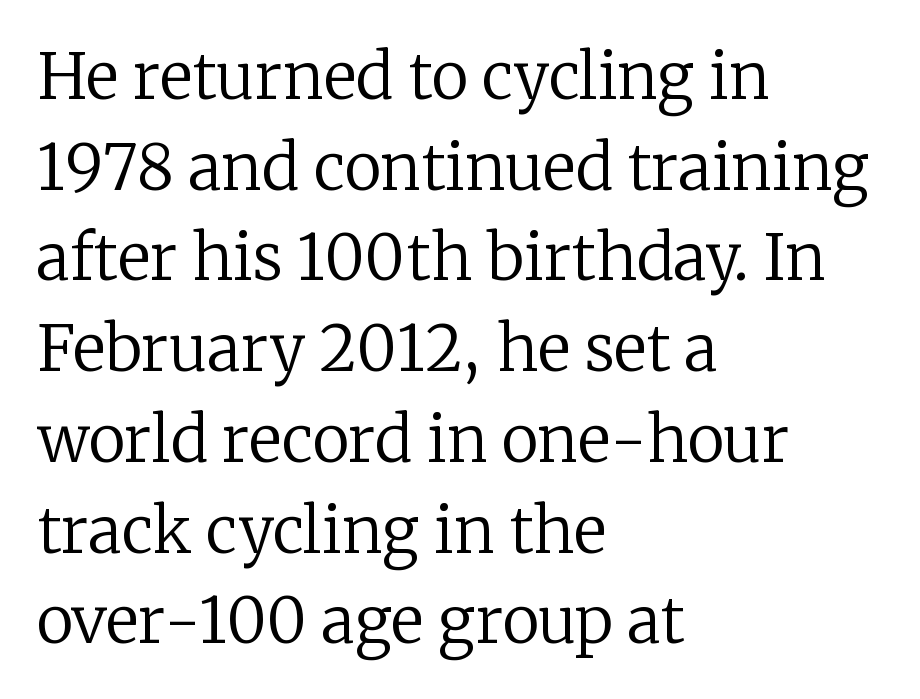
{"serif": "yes", "italic": "no", "bold": "no", "weight": "regular", "width": "normal", "stroke_contrast": "low", "x_height": "medium", "monospaced": "no", "underline": "no", "align": "left", "line_spacing": "normal", "line_spacing_ratio": 1.44, "letter_spacing": "normal", "letter_spacing_em": 0.0, "glyph_px": 63}
